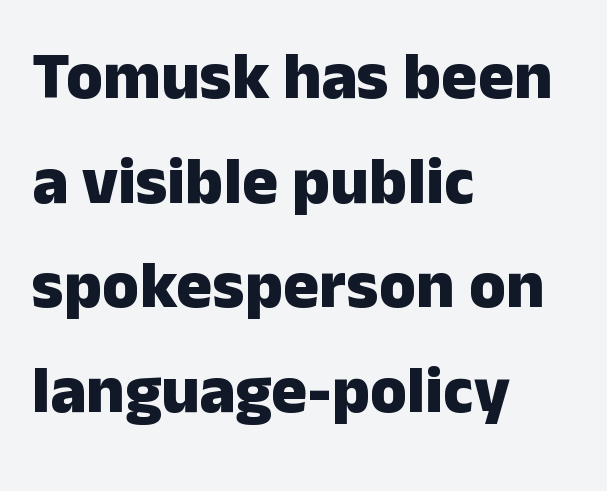
Its strokes are broad and dark, the hallmark of bold type. Looks like regular typesetting: each glyph gets only the width it needs. Is there much room between lines? A standard amount, neither cramped nor airy. This is the regular roman posture of the typeface. Characters follow at the spacing the type designer built in.
